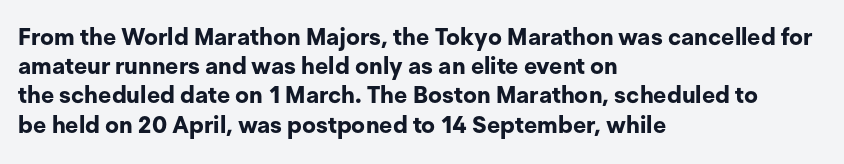
Q: Is the text bold? A: Yes.
Q: Is the text italic (slanted)? A: No, it is upright.
Q: Is the text underlined? A: No.
Q: How is the paragraph aligned? A: Left-aligned.
Q: Is the spacing between letters normal or unusually wide? A: Normal.
Q: Is the spacing between lines tight, normal or loose? A: Normal.
